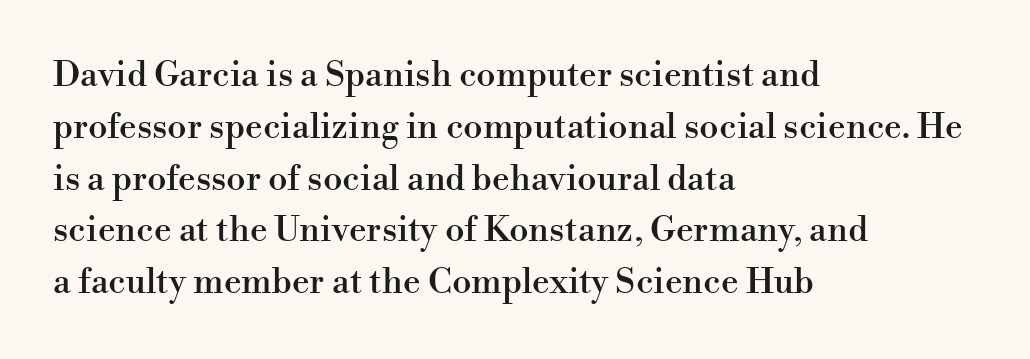
Q: Is the text italic (slanted)? A: No, it is upright.
Q: Is the typeface a serif or a sans-serif typeface? A: Serif.
Q: Is the text underlined? A: No.
Q: How is the paragraph aligned? A: Left-aligned.
Q: Is the spacing between letters normal or unusually wide? A: Normal.
Q: Is the spacing between lines tight, normal or loose? A: Normal.
Q: Width (condensed, normal, or wide)? A: Normal.
Q: Stroke contrast? A: High.
Q: x-height? A: Small.
Q: Monospaced? A: No.
